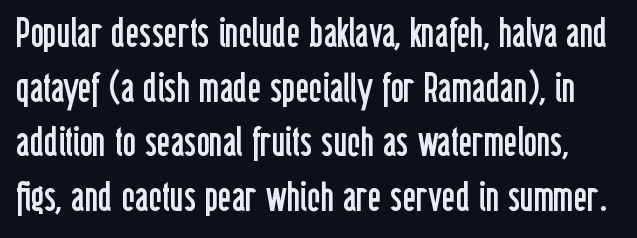
{"serif": "no", "italic": "no", "bold": "no", "weight": "regular", "width": "condensed", "stroke_contrast": "low", "x_height": "medium", "monospaced": "no", "underline": "no", "line_spacing": "normal", "line_spacing_ratio": 1.33, "letter_spacing": "normal", "letter_spacing_em": 0.0, "glyph_px": 41}
